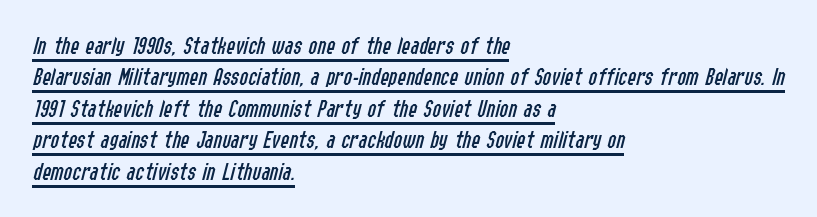
The image shows 26 px text type, italic (leaning right); set left-aligned, line spacing 1.21x, normal letter spacing, underlined.
